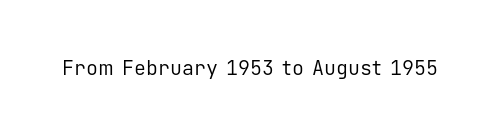
The image shows 20 px text type, upright; set normal letter spacing, not underlined.
